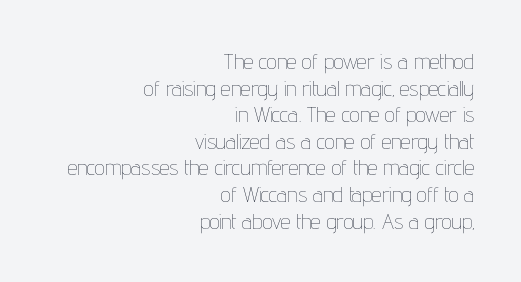
Q: Is the text bold? A: No.
Q: Is the text italic (slanted)? A: No, it is upright.
Q: Is the text underlined? A: No.
Q: How is the paragraph aligned? A: Right-aligned.
Q: Is the spacing between letters normal or unusually wide? A: Normal.
